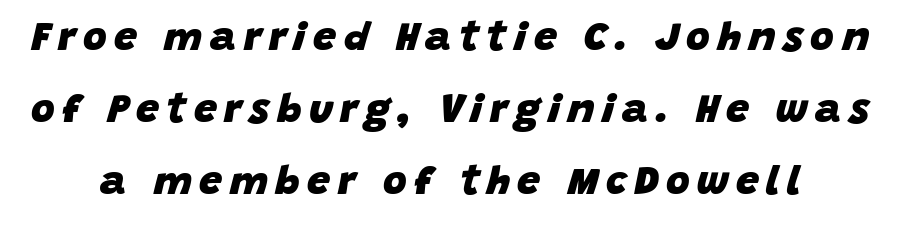
{"italic": "yes", "lean": "right", "slant_degrees": 15, "bold": "yes", "weight": "heavy", "width": "normal", "stroke_contrast": "low", "x_height": "large", "monospaced": "no", "underline": "no", "line_spacing_ratio": 1.76, "glyph_px": 41}
